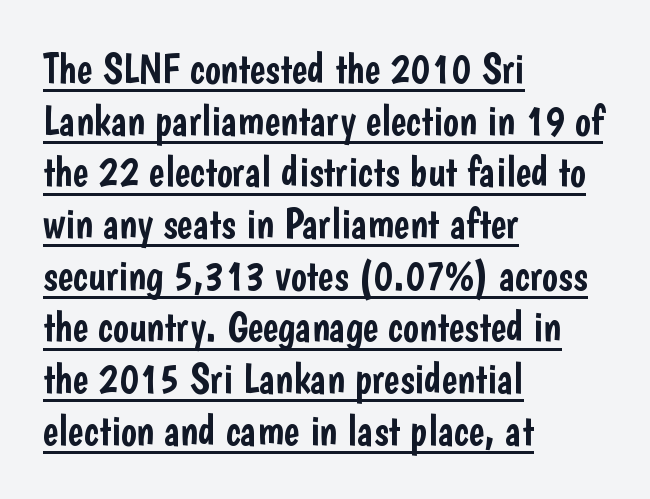
The image shows 42 px condensed sans-serif type, upright; set left-aligned, line spacing 1.23x, normal letter spacing, underlined; low stroke contrast and a medium x-height.
